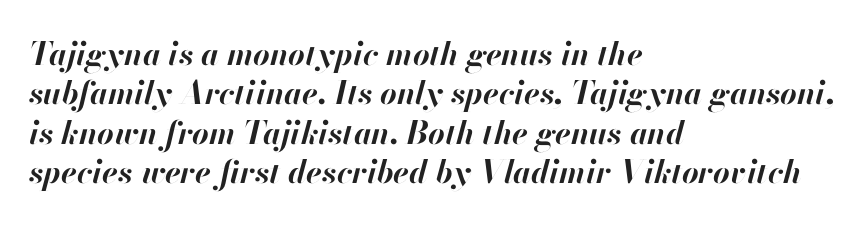
The image shows 32 px bold type, italic (leaning right); set left-aligned, line spacing 1.23x, normal letter spacing, not underlined; high stroke contrast and a small x-height.
